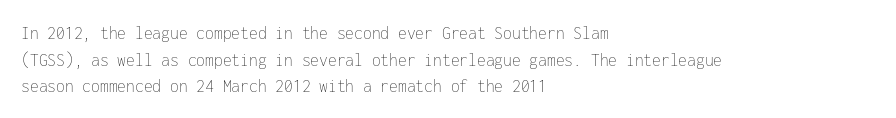
Q: Is the text bold? A: No.
Q: Is the text italic (slanted)? A: No, it is upright.
Q: Is the text underlined? A: No.
Q: How is the paragraph aligned? A: Left-aligned.
Q: Is the spacing between letters normal or unusually wide? A: Normal.
Q: Is the spacing between lines tight, normal or loose? A: Normal.
